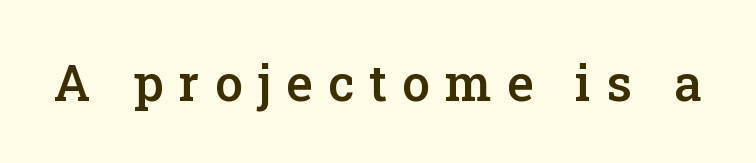
Q: Is the text bold? A: Semi-bold.
Q: Is the text italic (slanted)? A: No, it is upright.
Q: Is the typeface a serif or a sans-serif typeface? A: Serif.
Q: Is the text underlined? A: No.
Q: Is the spacing between letters normal or unusually wide? A: Unusually wide.
Q: Width (condensed, normal, or wide)? A: Normal.
Q: Stroke contrast? A: Low.
Q: x-height? A: Medium.
Q: Monospaced? A: No.
